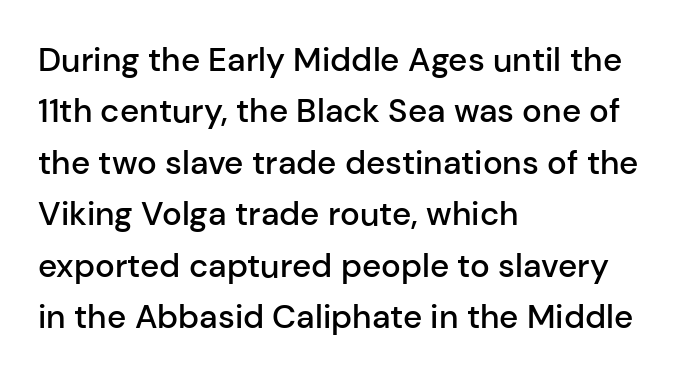
Q: Is the text bold? A: Semi-bold.
Q: Is the text italic (slanted)? A: No, it is upright.
Q: Is the typeface a serif or a sans-serif typeface? A: Sans-serif.
Q: Is the text underlined? A: No.
Q: How is the paragraph aligned? A: Left-aligned.
Q: Is the spacing between letters normal or unusually wide? A: Normal.
Q: Is the spacing between lines tight, normal or loose? A: Normal.
Q: Width (condensed, normal, or wide)? A: Normal.
Q: Stroke contrast? A: Low.
Q: x-height? A: Medium.
Q: Monospaced? A: No.
